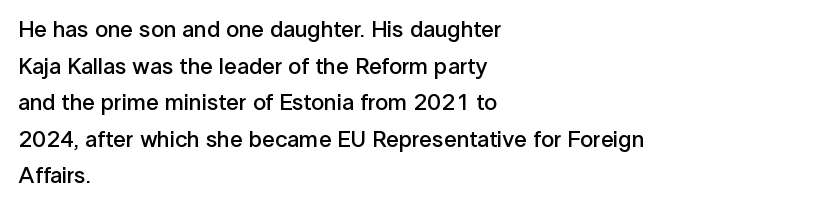
The type is set solid horizontally, with unmodified tracking. Visually the block forms a straight wall on the left and a jagged coastline on the right. Does the lettering tilt? It doesn't — this is upright. Baseline-to-baseline distance is the conventional proportion of letter height. Anything drawn beneath the words? Only blank space.
